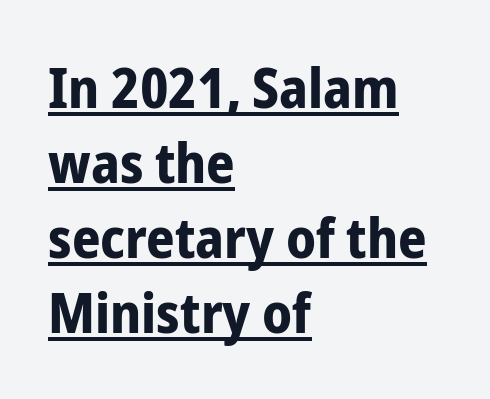
Q: Is the text bold? A: Yes.
Q: Is the text italic (slanted)? A: No, it is upright.
Q: Is the typeface a serif or a sans-serif typeface? A: Sans-serif.
Q: Is the text underlined? A: Yes.
Q: How is the paragraph aligned? A: Left-aligned.
Q: Is the spacing between letters normal or unusually wide? A: Normal.
Q: Is the spacing between lines tight, normal or loose? A: Normal.
Q: Width (condensed, normal, or wide)? A: Condensed.
Q: Stroke contrast? A: Low.
Q: x-height? A: Medium.
Q: Monospaced? A: No.
